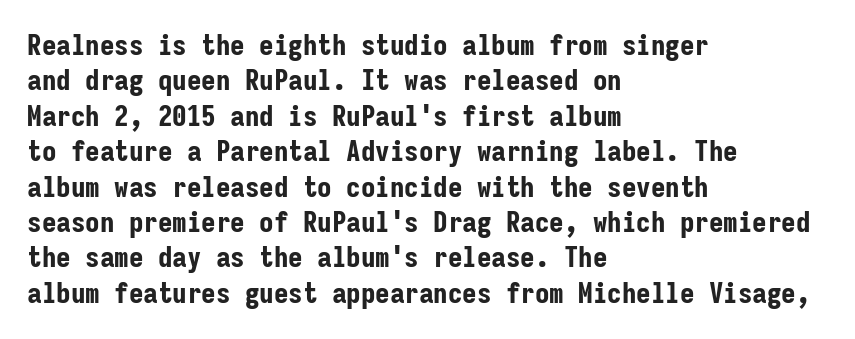
{"serif": "no", "italic": "no", "bold": "yes", "weight": "bold", "width": "condensed", "stroke_contrast": "low", "x_height": "medium", "monospaced": "yes", "underline": "no", "align": "left", "line_spacing_ratio": 1.22, "letter_spacing": "normal", "letter_spacing_em": 0.0, "glyph_px": 29}
